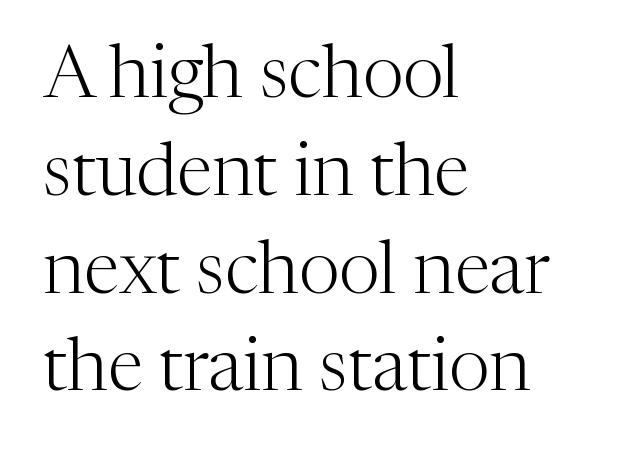
Q: Is the text bold? A: No.
Q: Is the text italic (slanted)? A: No, it is upright.
Q: Is the typeface a serif or a sans-serif typeface? A: Serif.
Q: Is the text underlined? A: No.
Q: How is the paragraph aligned? A: Left-aligned.
Q: Is the spacing between letters normal or unusually wide? A: Normal.
Q: Is the spacing between lines tight, normal or loose? A: Normal.
Q: Width (condensed, normal, or wide)? A: Normal.
Q: Stroke contrast? A: Medium.
Q: x-height? A: Medium.
Q: Monospaced? A: No.
